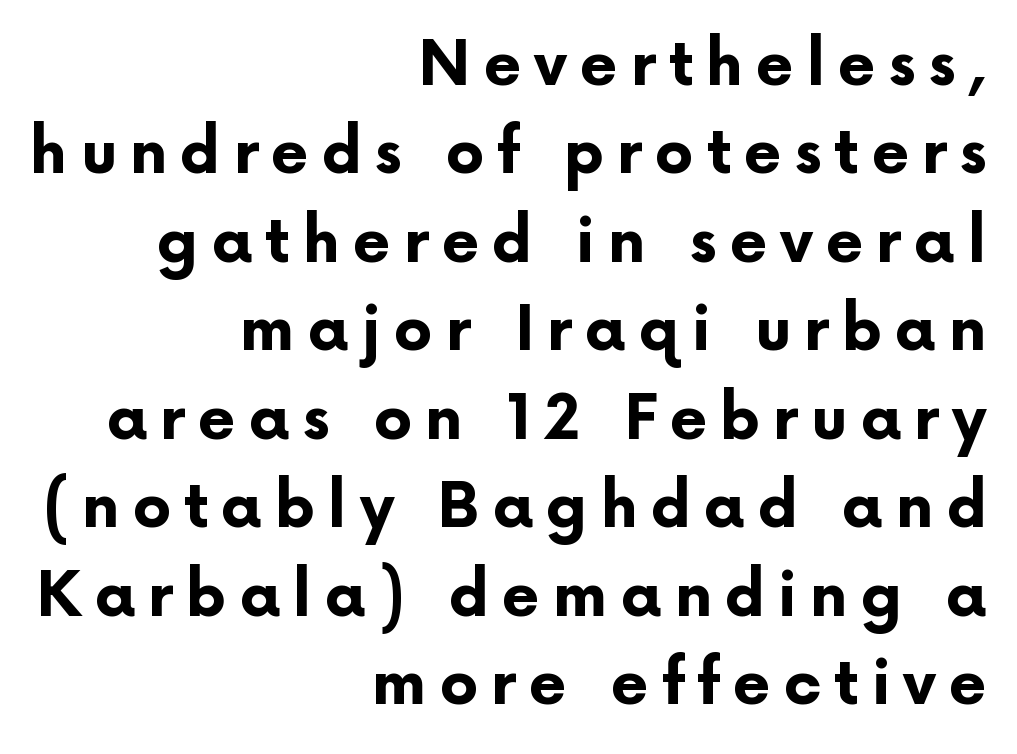
{"serif": "no", "italic": "no", "bold": "yes", "weight": "bold", "width": "normal", "stroke_contrast": "low", "x_height": "medium", "monospaced": "no", "underline": "no", "align": "right", "line_spacing": "normal", "line_spacing_ratio": 1.45, "letter_spacing": "wide", "letter_spacing_em": 0.21, "glyph_px": 61}
